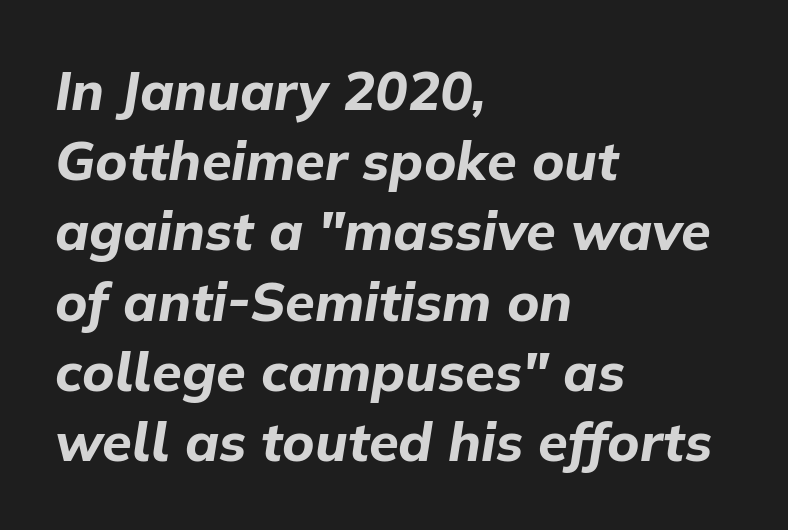
Students, note that the glyphs here touch the page at normal intervals. Descenders hang freely into open space. Its strokes are broad and dark, the hallmark of bold type. Emphasis-style slanted type is in use.
